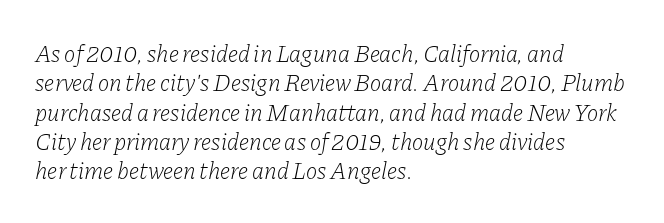
Q: Is the text bold? A: No.
Q: Is the text italic (slanted)? A: Yes, it leans right by about 11 degrees.
Q: Is the text underlined? A: No.
Q: How is the paragraph aligned? A: Left-aligned.
Q: Is the spacing between letters normal or unusually wide? A: Normal.
